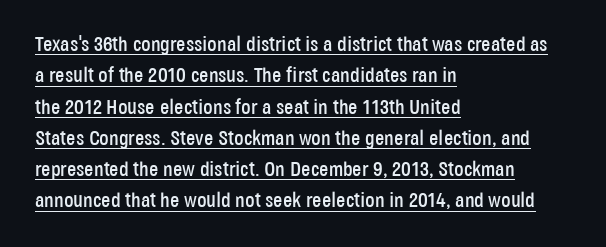
The image shows 21 px text type, upright; set left-aligned, normal line spacing (1.49x), normal letter spacing, underlined.
